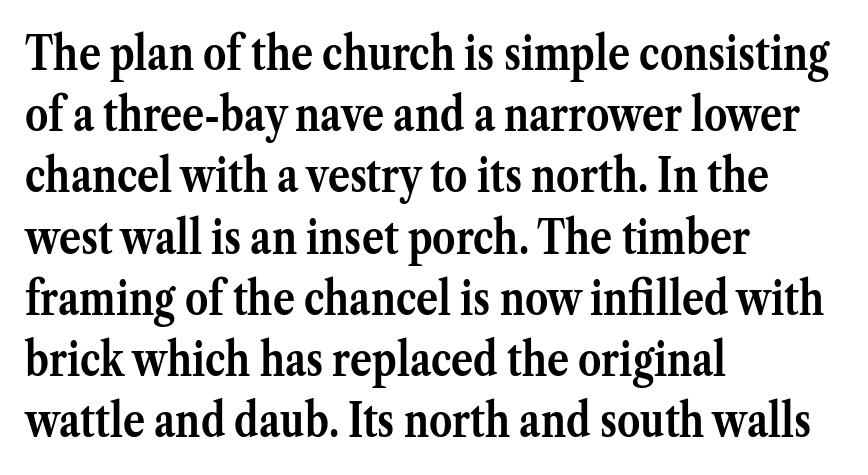
Q: Is the text bold? A: Yes.
Q: Is the text italic (slanted)? A: No, it is upright.
Q: Is the typeface a serif or a sans-serif typeface? A: Serif.
Q: Is the text underlined? A: No.
Q: How is the paragraph aligned? A: Left-aligned.
Q: Is the spacing between letters normal or unusually wide? A: Normal.
Q: Is the spacing between lines tight, normal or loose? A: Normal.
Q: Width (condensed, normal, or wide)? A: Normal.
Q: Stroke contrast? A: Medium.
Q: x-height? A: Medium.
Q: Monospaced? A: No.
